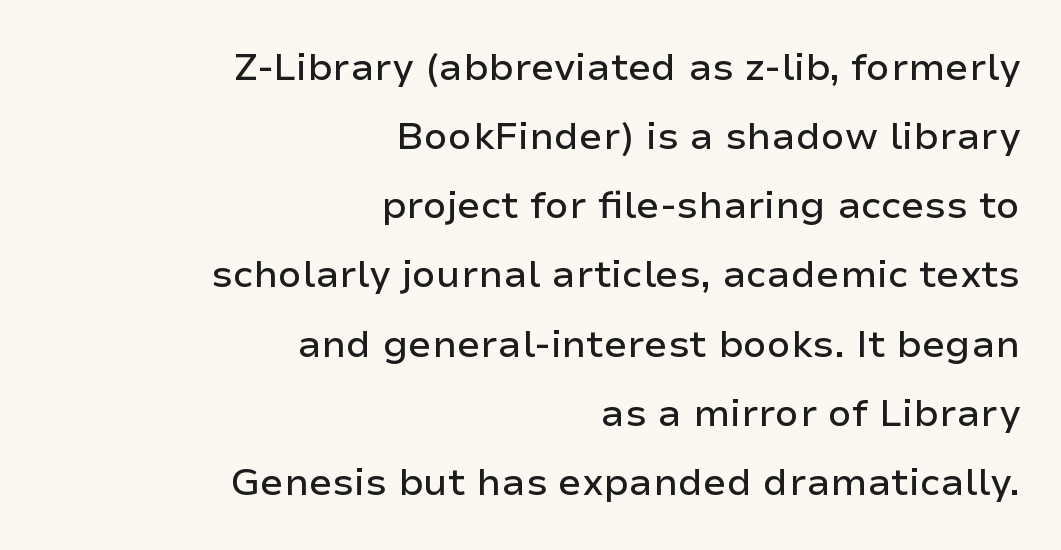
{"serif": "no", "italic": "no", "width": "normal", "stroke_contrast": "low", "x_height": "medium", "monospaced": "no", "underline": "no", "align": "right", "line_spacing_ratio": 1.82, "letter_spacing": "normal", "letter_spacing_em": 0.0, "glyph_px": 38}
